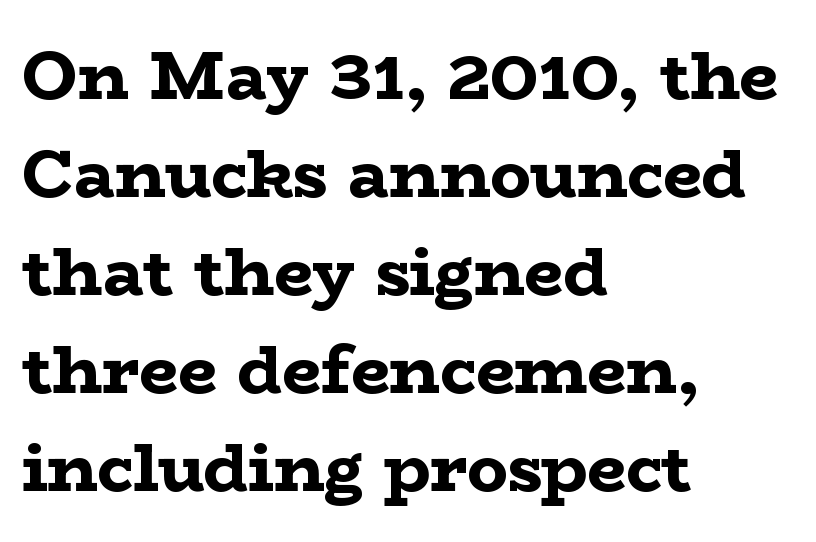
Q: Is the text bold? A: Yes.
Q: Is the text italic (slanted)? A: No, it is upright.
Q: Is the typeface a serif or a sans-serif typeface? A: Serif.
Q: Is the text underlined? A: No.
Q: How is the paragraph aligned? A: Left-aligned.
Q: Is the spacing between letters normal or unusually wide? A: Normal.
Q: Is the spacing between lines tight, normal or loose? A: Normal.
Q: Width (condensed, normal, or wide)? A: Wide.
Q: Stroke contrast? A: Low.
Q: x-height? A: Medium.
Q: Monospaced? A: No.
